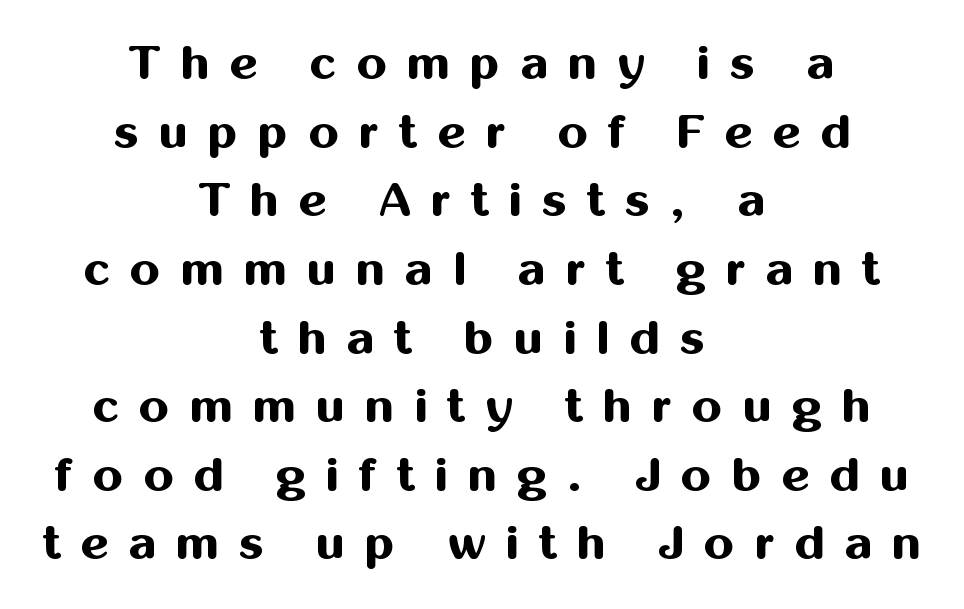
{"serif": "no", "italic": "no", "bold": "yes", "weight": "bold", "width": "normal", "stroke_contrast": "medium", "x_height": "medium", "monospaced": "no", "underline": "no", "align": "center", "line_spacing": "normal", "line_spacing_ratio": 1.43, "letter_spacing": "wide", "letter_spacing_em": 0.42, "glyph_px": 48}
